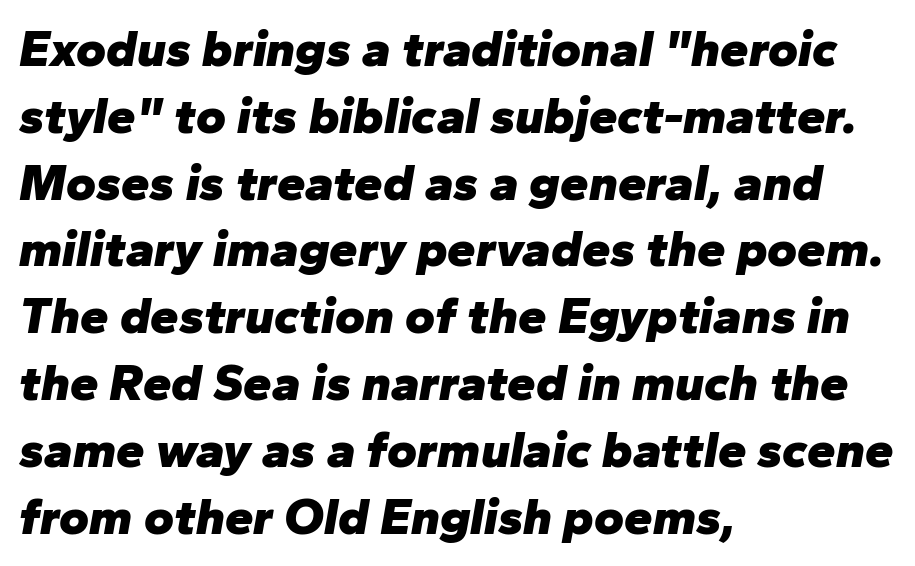
The image shows 51 px heavy type, italic (leaning right); set left-aligned, normal line spacing (1.31x), normal letter spacing, not underlined; low stroke contrast and a medium x-height.
